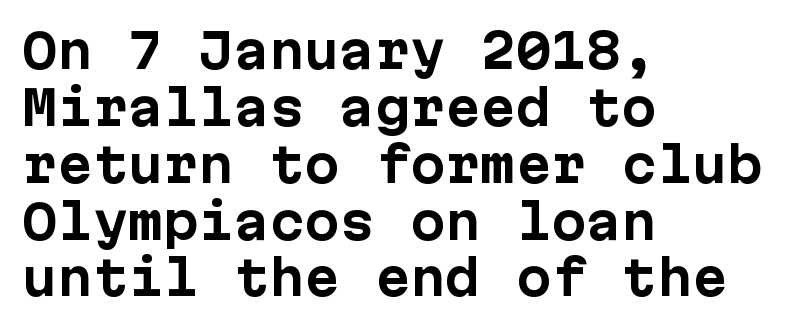
{"serif": "no", "italic": "no", "bold": "yes", "weight": "bold", "width": "normal", "stroke_contrast": "low", "x_height": "medium", "underline": "no", "align": "left", "line_spacing_ratio": 1.21, "letter_spacing": "normal", "letter_spacing_em": 0.0, "glyph_px": 47}
